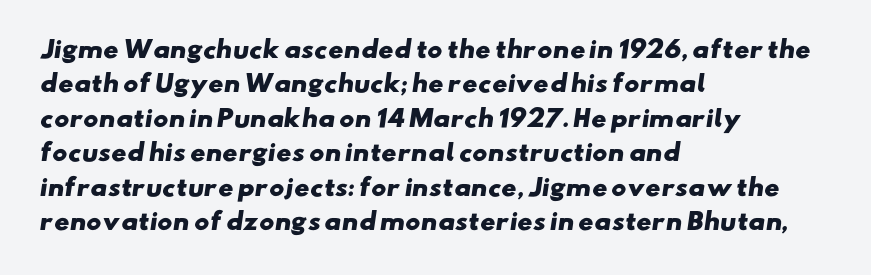
The image shows 23 px bold type; set left-aligned, normal line spacing (1.5x), normal letter spacing, not underlined.
